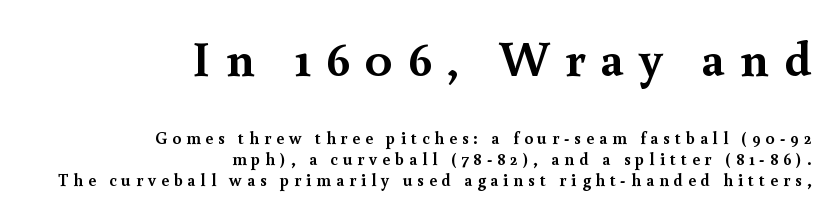
{"serif": "yes", "italic": "no", "bold": "yes", "weight": "semibold", "width": "normal", "x_height": "small", "monospaced": "no", "underline": "no", "align": "right", "line_spacing_ratio": 1.24, "letter_spacing": "wide", "letter_spacing_em": 0.3, "larger_block": "first", "size_ratio": 2.94, "glyph_px": 50}
